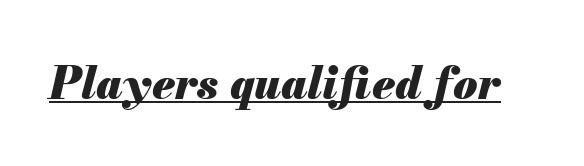
The image shows 44 px heavy type, italic (leaning right); set normal letter spacing, underlined; medium stroke contrast and a small x-height.
